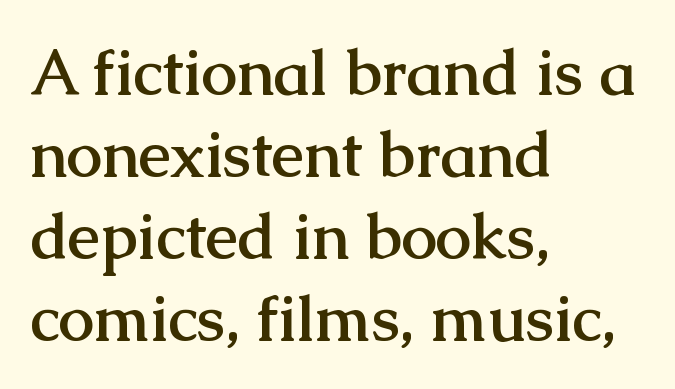
{"serif": "yes", "italic": "no", "bold": "yes", "weight": "semibold", "width": "normal", "stroke_contrast": "medium", "x_height": "medium", "monospaced": "no", "underline": "no", "align": "left", "line_spacing": "normal", "line_spacing_ratio": 1.28, "letter_spacing": "normal", "letter_spacing_em": 0.0, "glyph_px": 64}
